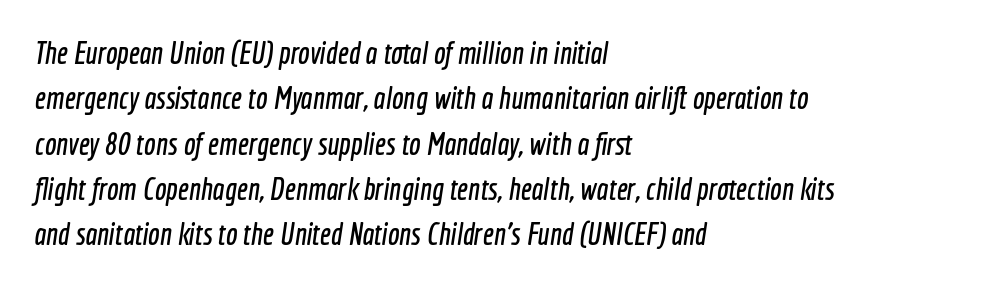
The image shows 31 px condensed sans-serif type; set left-aligned, normal line spacing (1.46x), normal letter spacing, not underlined; a medium x-height.
